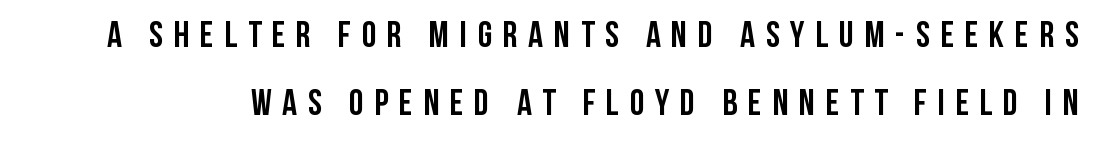
A sans-serif font was chosen for this passage. How are the letters spaced? Widely, with obvious added tracking. This sample has the flowing, uneven cadence of proportional lettering. The string is rendered with underlining switched off. Does the weight exceed regular? Yes, all the way to bold. The lettering stays uniformly vertical, giving the passage a roman look.
